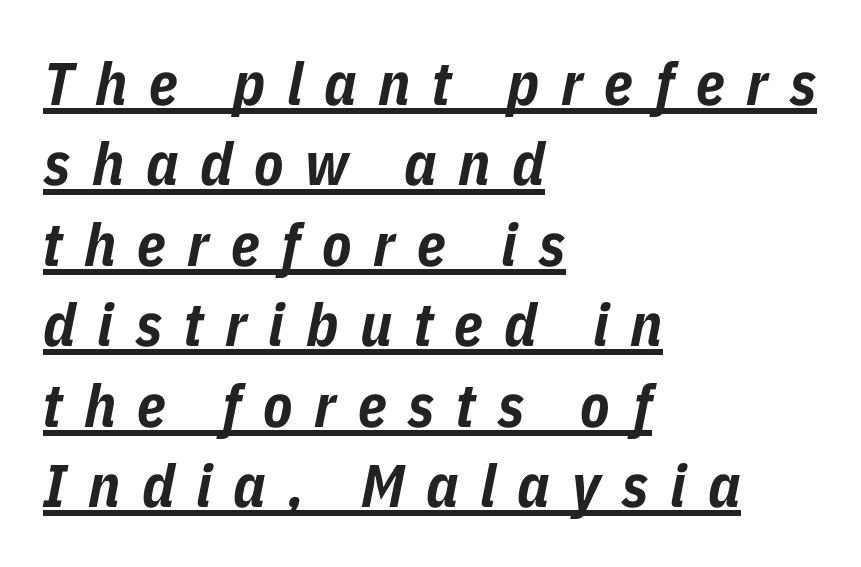
The image shows 60 px bold, condensed type, italic (leaning right); set left-aligned, normal line spacing (1.34x), unusually wide letter spacing (+0.36 em), underlined; low stroke contrast and a medium x-height.
